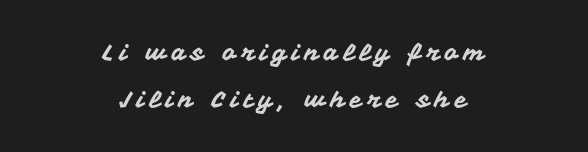
Students, observe: this is what heavily led, spacious text looks like. Type without underlining. Centered paragraph, ragged on both sides. These lines have a slow, spaced-out rhythm from letter to letter.
